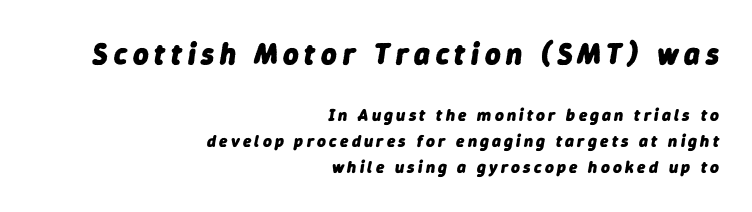
Q: Is the text bold? A: Yes.
Q: Is the text italic (slanted)? A: Yes, it leans right by about 9 degrees.
Q: Is the text underlined? A: No.
Q: How is the paragraph aligned? A: Right-aligned.
Q: Is the spacing between lines tight, normal or loose? A: Normal.
Q: Which block of text is set in a larger size, the first (top) or the second (bottom)? A: The first (top) one.
Q: Width (condensed, normal, or wide)? A: Normal.
Q: Stroke contrast? A: Low.
Q: x-height? A: Medium.
Q: Monospaced? A: No.
